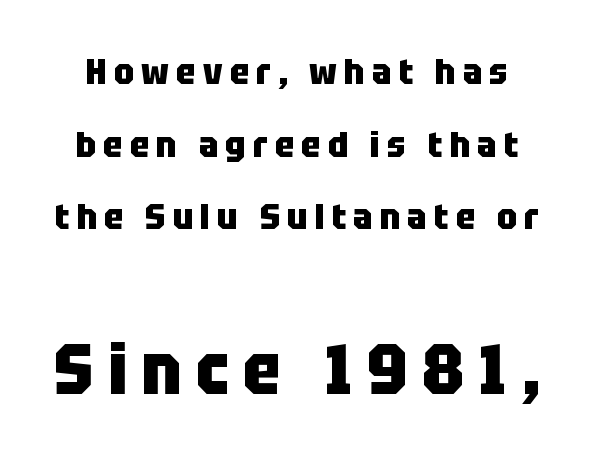
One glance says open: line gaps are wider than usual. The face used here appears at its bigger size in the lower chunk. Character widths vary here, with narrow letters taking less room than wide ones. The face used here is rendered with a markedly widened letterfit. Nothing sits at the stroke ends, so this counts as sans-serif.
